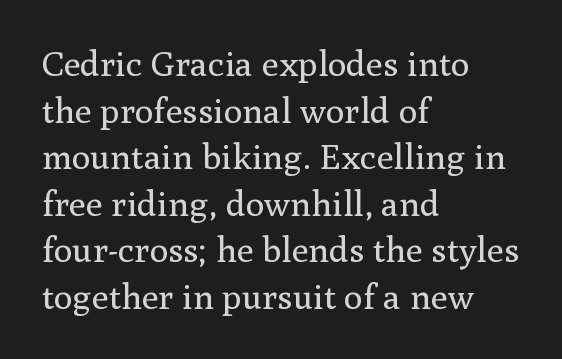
Do the characters align in a grid? No, the font is proportional. Quick note: underline off. Leading: standard. In CSS terms this would be text-align: left.
